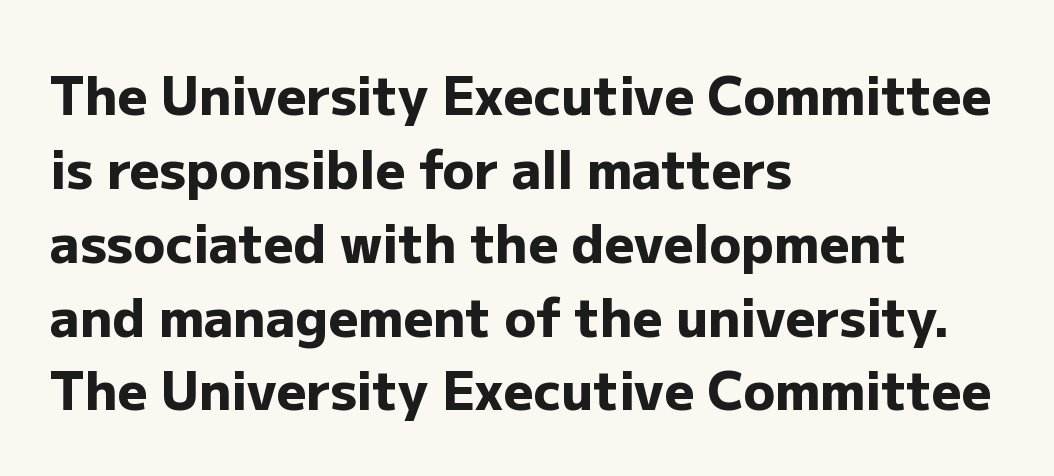
The image shows 52 px heavy sans-serif type, upright; set left-aligned, normal line spacing (1.42x), normal letter spacing, not underlined; low stroke contrast and a medium x-height.
